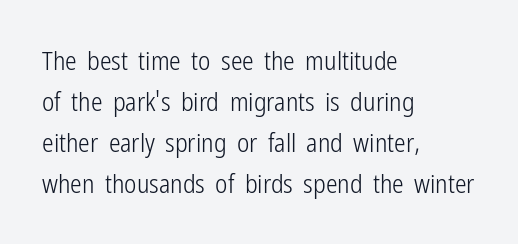
The words here are not underlined. Unbolded letterforms with no extra heft. Quick note: interline space is typical. These lines stack with their left ends in a neat column. Ordinary non-slanted type is in use. Here the glyphs are tracked normally, forming tight word shapes.
